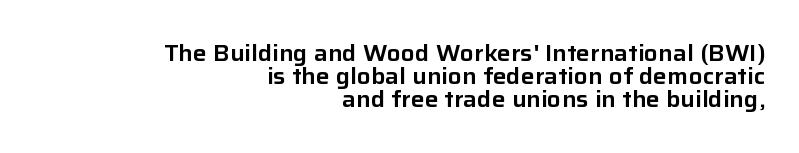
The image shows 23 px text type, upright; set right-aligned, tight line spacing (1.01x), normal letter spacing, not underlined.
